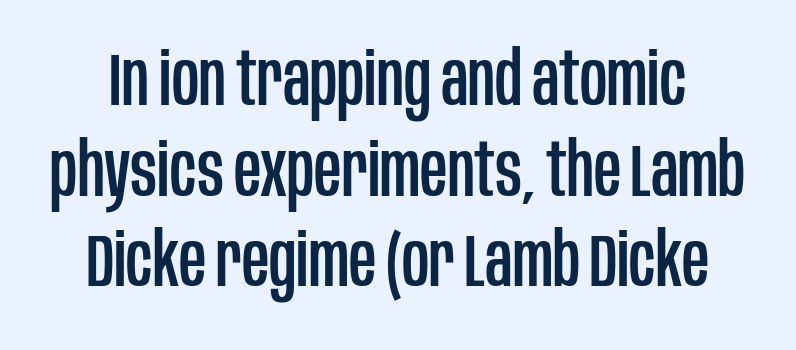
The axis of the letterforms is exactly vertical. The baseline area is clear. Character widths vary here, with narrow letters taking less room than wide ones. The gaps between neighbouring characters are ordinary and unremarkable.
